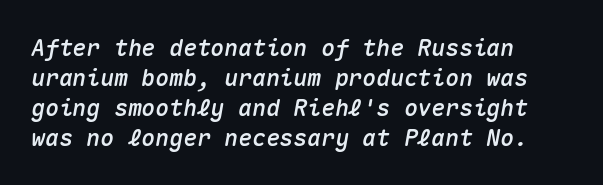
{"italic": "yes", "lean": "right", "slant_degrees": 10, "underline": "no", "align": "left", "line_spacing": "normal", "line_spacing_ratio": 1.3, "letter_spacing": "normal", "letter_spacing_em": 0.0, "glyph_px": 23}
